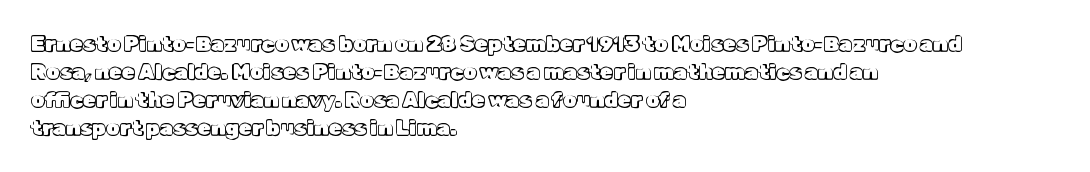
Q: Is the text italic (slanted)? A: No, it is upright.
Q: Is the text underlined? A: No.
Q: How is the paragraph aligned? A: Left-aligned.
Q: Is the spacing between letters normal or unusually wide? A: Normal.
Q: Is the spacing between lines tight, normal or loose? A: Normal.
